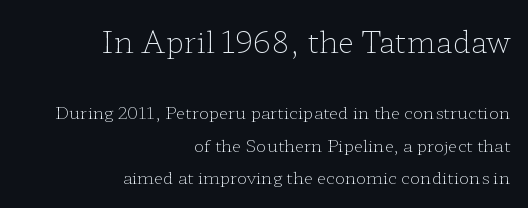
Q: Is the text bold? A: No.
Q: Is the text italic (slanted)? A: No, it is upright.
Q: Is the typeface a serif or a sans-serif typeface? A: Serif.
Q: Is the text underlined? A: No.
Q: How is the paragraph aligned? A: Right-aligned.
Q: Is the spacing between letters normal or unusually wide? A: Normal.
Q: Is the spacing between lines tight, normal or loose? A: Loose.
Q: Which block of text is set in a larger size, the first (top) or the second (bottom)? A: The first (top) one.
Q: Width (condensed, normal, or wide)? A: Wide.
Q: Stroke contrast? A: Low.
Q: x-height? A: Medium.
Q: Monospaced? A: No.
